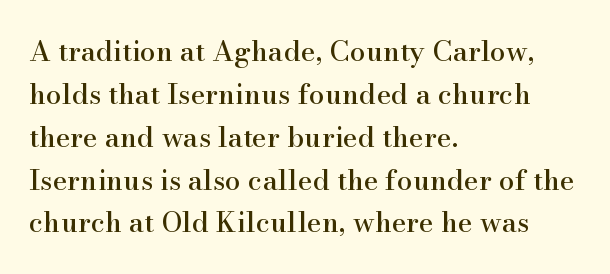
{"serif": "yes", "italic": "no", "width": "normal", "stroke_contrast": "high", "x_height": "small", "monospaced": "no", "underline": "no", "align": "left", "line_spacing": "normal", "line_spacing_ratio": 1.53, "letter_spacing": "normal", "letter_spacing_em": 0.0, "glyph_px": 28}
